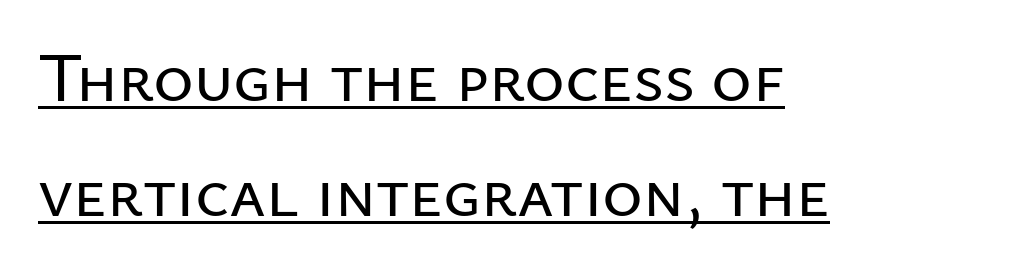
Q: Is the text italic (slanted)? A: No, it is upright.
Q: Is the typeface a serif or a sans-serif typeface? A: Sans-serif.
Q: Is the text underlined? A: Yes.
Q: How is the paragraph aligned? A: Left-aligned.
Q: Is the spacing between letters normal or unusually wide? A: Normal.
Q: Is the spacing between lines tight, normal or loose? A: Normal.
Q: Width (condensed, normal, or wide)? A: Normal.
Q: Stroke contrast? A: Low.
Q: x-height? A: Medium.
Q: Monospaced? A: No.
